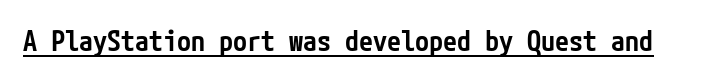
Q: Is the text bold? A: Semi-bold.
Q: Is the text italic (slanted)? A: No, it is upright.
Q: Is the typeface a serif or a sans-serif typeface? A: Sans-serif.
Q: Is the text underlined? A: Yes.
Q: Is the spacing between letters normal or unusually wide? A: Normal.
Q: Width (condensed, normal, or wide)? A: Condensed.
Q: Stroke contrast? A: Low.
Q: x-height? A: Medium.
